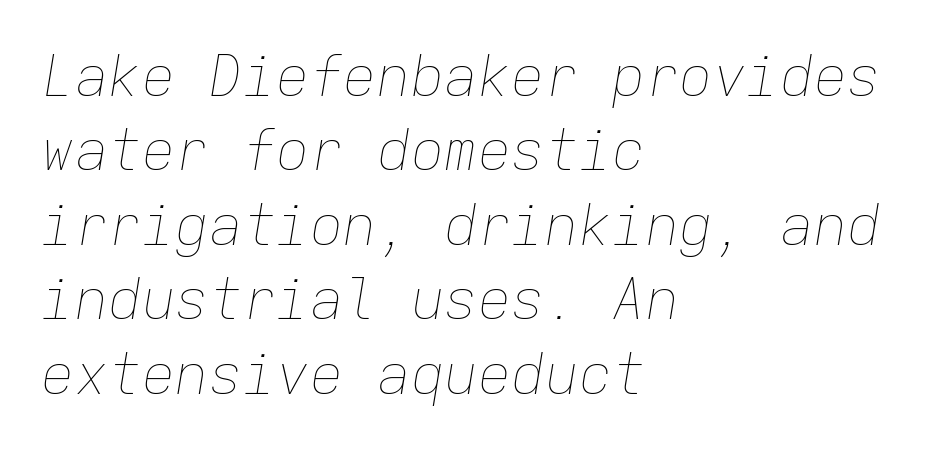
The image shows 56 px thin type, italic (leaning right), monospaced; set left-aligned, normal line spacing (1.33x), normal letter spacing, not underlined; low stroke contrast and a medium x-height.
